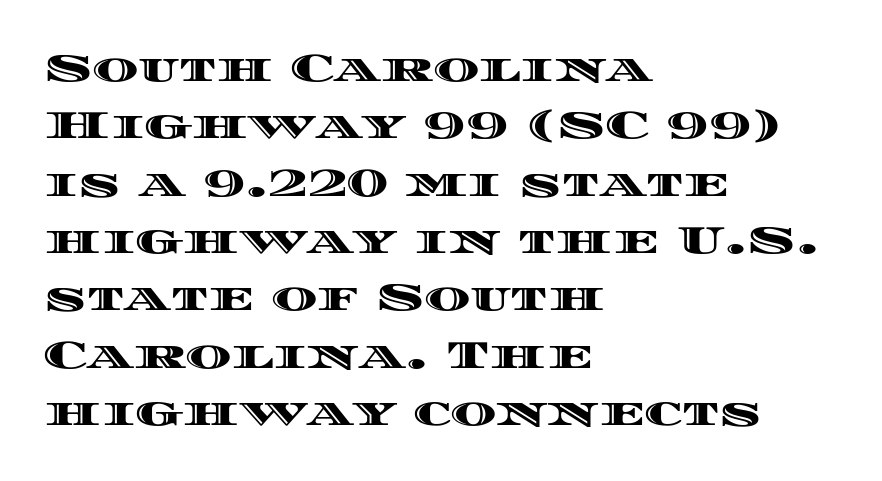
The image shows 39 px wide type, upright; set left-aligned, normal line spacing (1.47x), normal letter spacing, not underlined; a large x-height.
